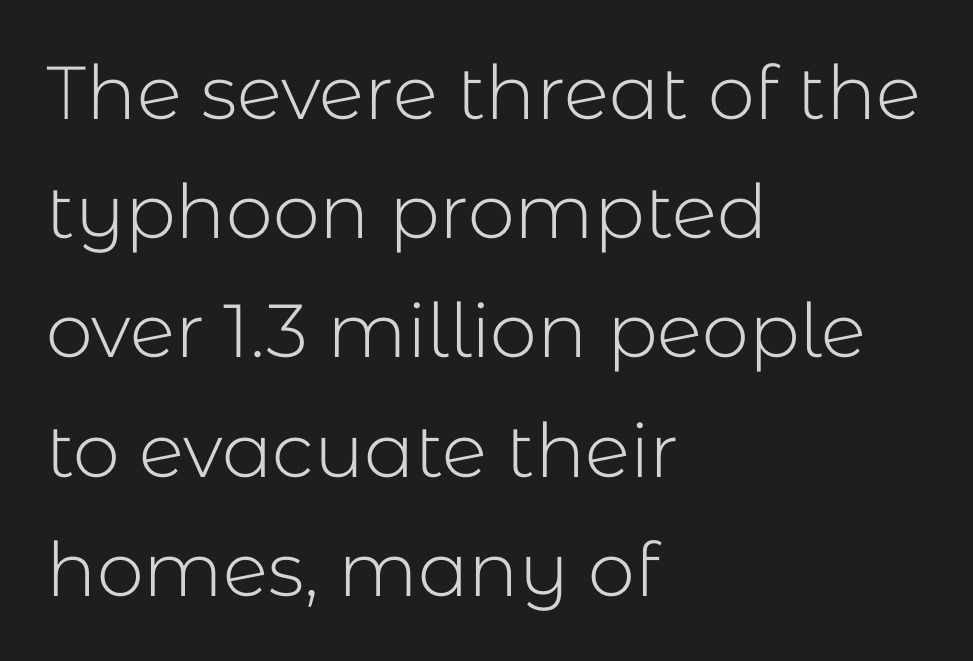
One glance says typical: line gaps are just what's usual. Students, note that the glyphs here touch the page at normal intervals. Are there feet on the stems? There aren't — it's a sans. Unmarked baselines from the first word to the last. The cut favours lightness, reaching ordinary text weight at its darkest.
